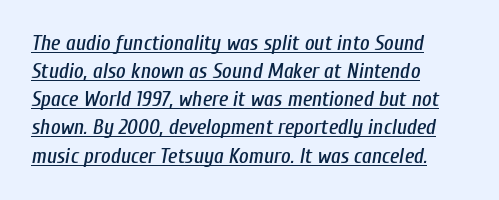
Q: Is the text italic (slanted)? A: Yes, it leans right by about 10 degrees.
Q: Is the text underlined? A: Yes.
Q: How is the paragraph aligned? A: Left-aligned.
Q: Is the spacing between letters normal or unusually wide? A: Normal.
Q: Is the spacing between lines tight, normal or loose? A: Normal.
